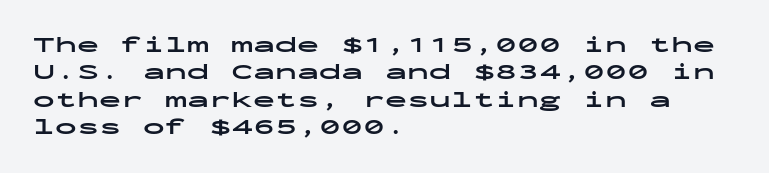
The image shows 22 px bold type, upright; set left-aligned, normal line spacing (1.25x), normal letter spacing, not underlined.
